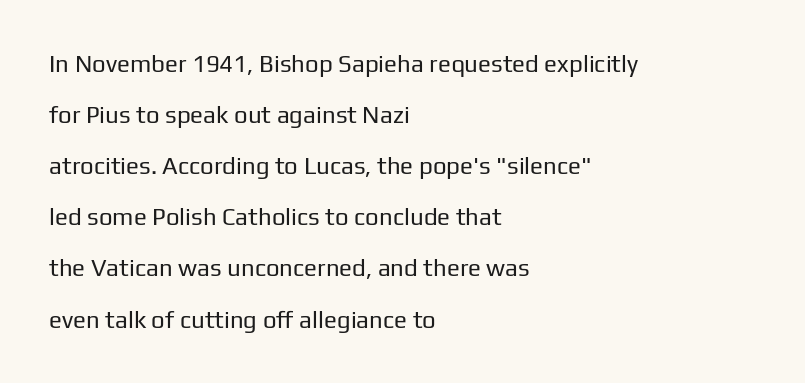
Q: Is the text bold? A: No.
Q: Is the text italic (slanted)? A: No, it is upright.
Q: Is the text underlined? A: No.
Q: How is the paragraph aligned? A: Left-aligned.
Q: Is the spacing between letters normal or unusually wide? A: Normal.
Q: Is the spacing between lines tight, normal or loose? A: Loose.
